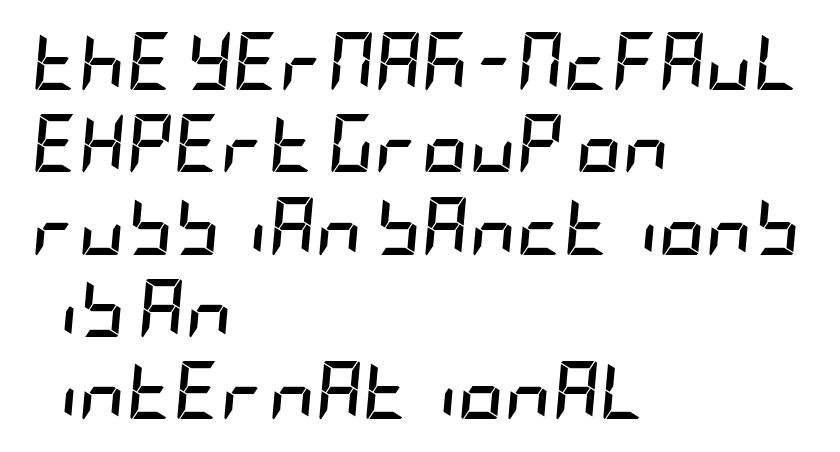
The image shows 58 px semibold, condensed type, italic (leaning right); set left-aligned, normal line spacing (1.42x), normal letter spacing, not underlined; low stroke contrast and a large x-height.
